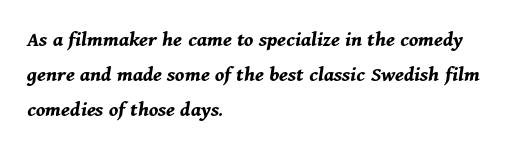
Q: Is the text bold? A: Yes.
Q: Is the text italic (slanted)? A: Yes, it leans right by about 11 degrees.
Q: Is the text underlined? A: No.
Q: How is the paragraph aligned? A: Left-aligned.
Q: Is the spacing between letters normal or unusually wide? A: Normal.
Q: Is the spacing between lines tight, normal or loose? A: Normal.
